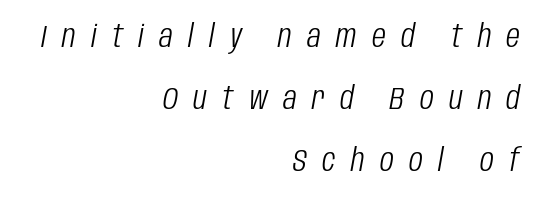
{"italic": "yes", "lean": "right", "slant_degrees": 10, "bold": "no", "weight": "light", "width": "condensed", "stroke_contrast": "low", "x_height": "large", "monospaced": "no", "underline": "no", "align": "right", "line_spacing": "loose", "line_spacing_ratio": 1.93, "letter_spacing": "wide", "letter_spacing_em": 0.48, "glyph_px": 32}
